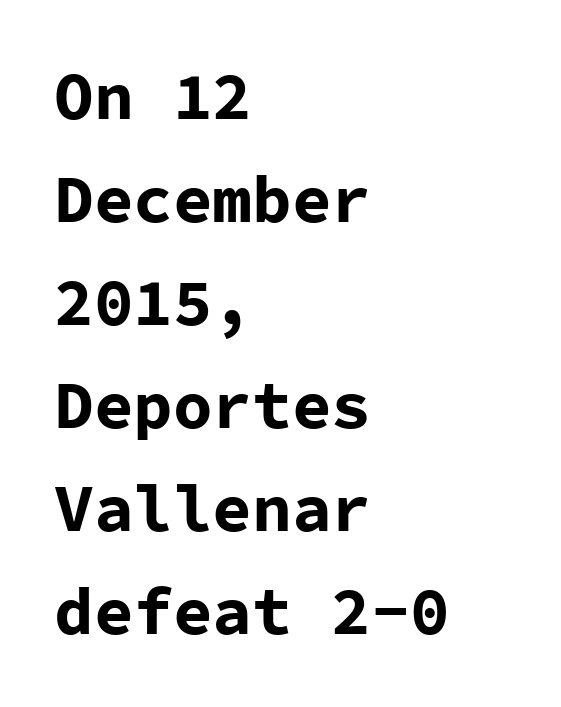
The passage is arranged the way most books set body copy — flush left. Heft: maximum for text — a bold. The designer went with a sans here, leaving each stem footless. This rendering features lettering with no underline. Every character here occupies the same horizontal width, giving the sample a typewriter-like rhythm. Leading: standard.
